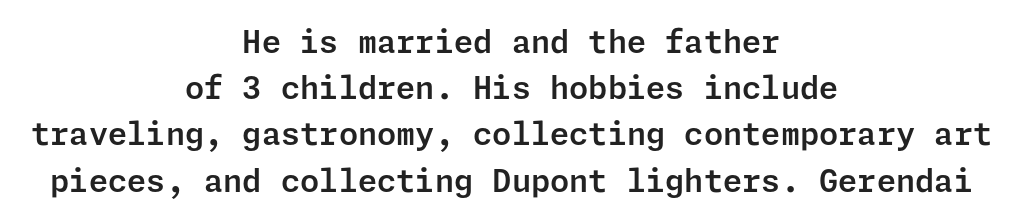
Q: Is the text italic (slanted)? A: No, it is upright.
Q: Is the typeface a serif or a sans-serif typeface? A: Sans-serif.
Q: Is the text underlined? A: No.
Q: How is the paragraph aligned? A: Centered.
Q: Is the spacing between letters normal or unusually wide? A: Normal.
Q: Is the spacing between lines tight, normal or loose? A: Normal.
Q: Width (condensed, normal, or wide)? A: Normal.
Q: Stroke contrast? A: Low.
Q: x-height? A: Medium.
